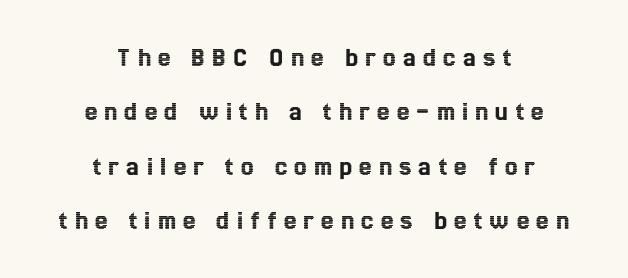
{"italic": "no", "width": "condensed", "x_height": "medium", "monospaced": "no", "underline": "no", "align": "center", "line_spacing": "loose", "line_spacing_ratio": 1.94, "letter_spacing": "wide", "letter_spacing_em": 0.26, "glyph_px": 28}
